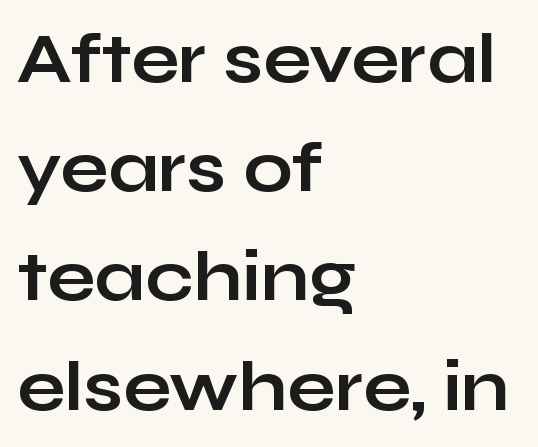
Just letters on the line, the space beneath them empty. Chunky letters — that's bold for sure. The type sits square on the baseline with zero lean. The letterforms sit shoulder to shoulder at normal distance. Regarding leading, the lines here are spaced in the standard way.
